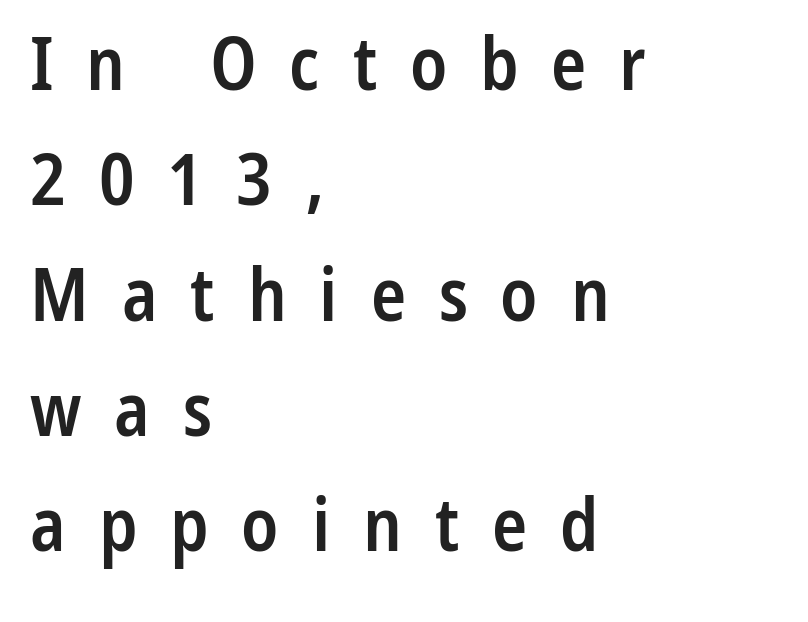
Q: Is the text bold? A: Semi-bold.
Q: Is the text italic (slanted)? A: No, it is upright.
Q: Is the typeface a serif or a sans-serif typeface? A: Sans-serif.
Q: Is the text underlined? A: No.
Q: How is the paragraph aligned? A: Left-aligned.
Q: Is the spacing between letters normal or unusually wide? A: Unusually wide.
Q: Is the spacing between lines tight, normal or loose? A: Normal.
Q: Width (condensed, normal, or wide)? A: Condensed.
Q: Stroke contrast? A: Low.
Q: x-height? A: Medium.
Q: Monospaced? A: No.
